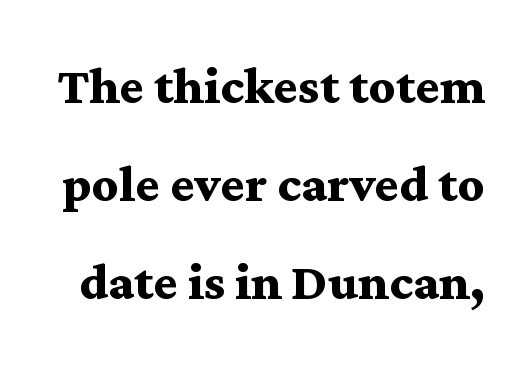
The image shows 65 px semibold, wide serif type, upright; set normal line spacing (1.51x), normal letter spacing, not underlined; medium stroke contrast and a medium x-height.
